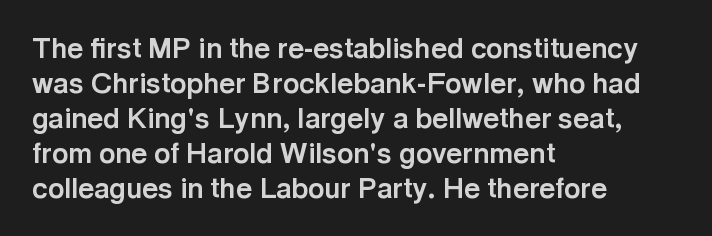
You can tell it's not italic because the verticals are truly vertical. This rendering features lettering with no underline. Think of a printed novel: that variable character pitch is what you see here. Normally led — the rows are evenly, conventionally spaced. No extra tracking has been applied to these lines. Set as a true bold cut, around the 700 mark.
